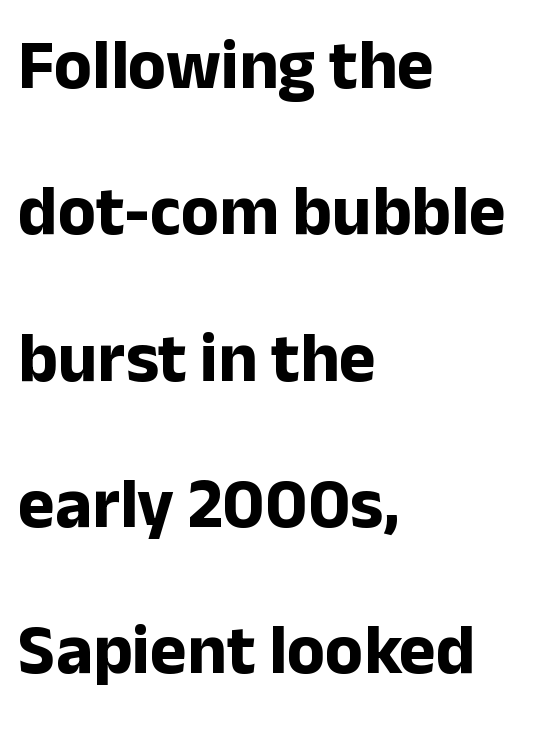
{"serif": "no", "italic": "no", "bold": "yes", "weight": "bold", "width": "normal", "stroke_contrast": "low", "x_height": "medium", "monospaced": "no", "underline": "no", "align": "left", "line_spacing": "loose", "line_spacing_ratio": 2.09, "letter_spacing": "normal", "letter_spacing_em": 0.0, "glyph_px": 70}
